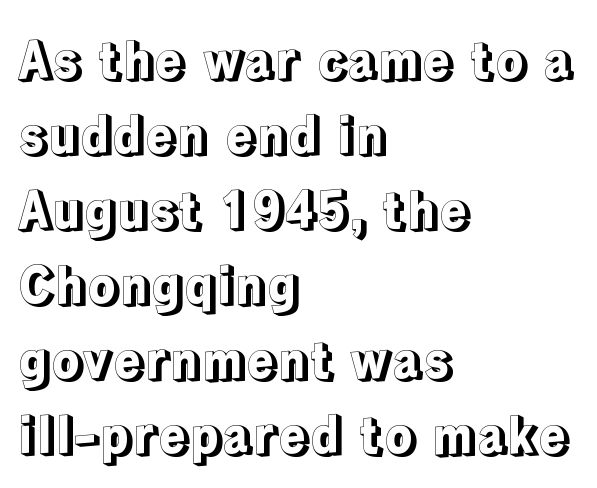
Q: Is the text italic (slanted)? A: No, it is upright.
Q: Is the text underlined? A: No.
Q: How is the paragraph aligned? A: Left-aligned.
Q: Is the spacing between letters normal or unusually wide? A: Normal.
Q: Is the spacing between lines tight, normal or loose? A: Normal.
Q: Width (condensed, normal, or wide)? A: Normal.
Q: x-height? A: Medium.
Q: Monospaced? A: No.
